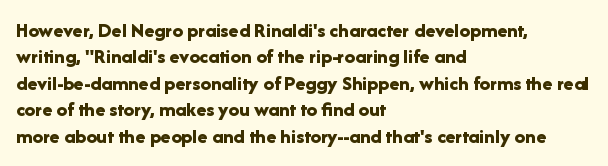
The image shows 21 px bold type, upright; set left-aligned, normal line spacing (1.26x), normal letter spacing, not underlined.
